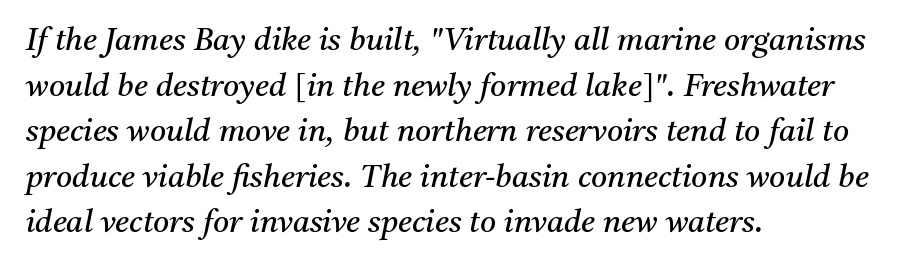
Q: Is the text bold? A: No.
Q: Is the text italic (slanted)? A: Yes, it leans right by about 11 degrees.
Q: Is the typeface a serif or a sans-serif typeface? A: Serif.
Q: Is the text underlined? A: No.
Q: How is the paragraph aligned? A: Left-aligned.
Q: Is the spacing between letters normal or unusually wide? A: Normal.
Q: Is the spacing between lines tight, normal or loose? A: Normal.
Q: Width (condensed, normal, or wide)? A: Normal.
Q: Stroke contrast? A: Medium.
Q: x-height? A: Medium.
Q: Monospaced? A: No.
